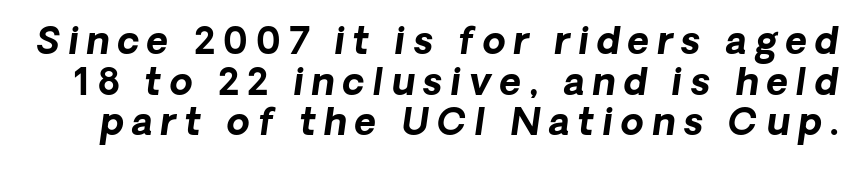
The image shows 37 px bold sans-serif type; set tight line spacing (1.1x), unusually wide letter spacing (+0.22 em), not underlined; low stroke contrast and a medium x-height.
